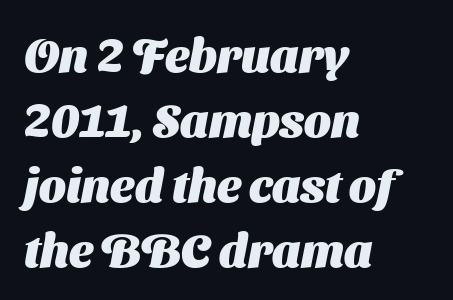
Nothing unusual about the tracking: characters are spaced as the font intends. The specimen omits any rule beneath the text block's lines. These lines sit exactly where default settings would place them. The typeface chosen for these lines omits serifs.
